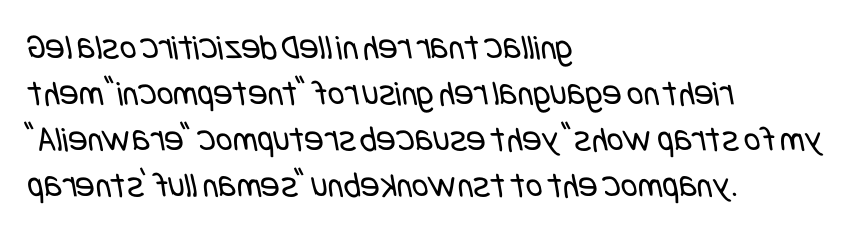
The image shows 36 px regular-weight, condensed sans-serif type; set left-aligned, normal line spacing (1.28x), normal letter spacing, not underlined; low stroke contrast and a large x-height.
